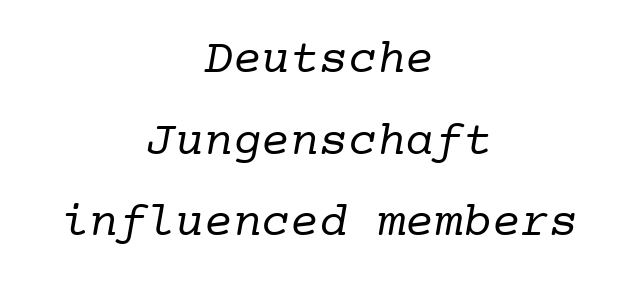
{"serif": "yes", "bold": "no", "weight": "regular", "width": "normal", "stroke_contrast": "low", "x_height": "medium", "monospaced": "yes", "underline": "no", "align": "center", "line_spacing": "normal", "line_spacing_ratio": 1.7, "letter_spacing": "normal", "letter_spacing_em": 0.0, "glyph_px": 48}
